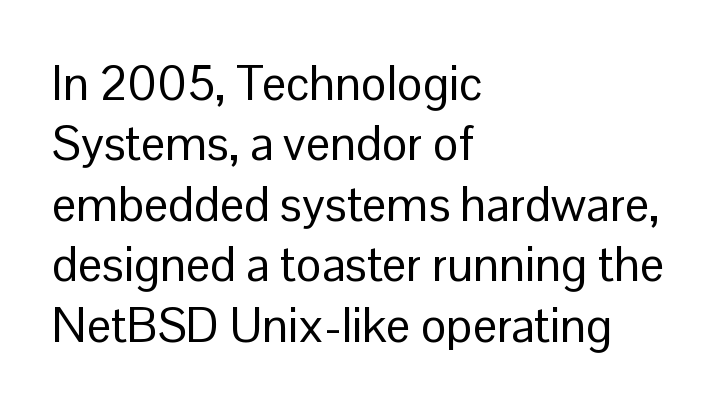
A clean baseline with only descenders dipping below it. You could not count columns in this text — the font is proportionally spaced. This rendering uses left alignment, leaving the right contour irregular. Words appear dense and cohesive because spacing is normal. The designer went with a sans here, leaving each stem footless. Weight: regular or lighter.
